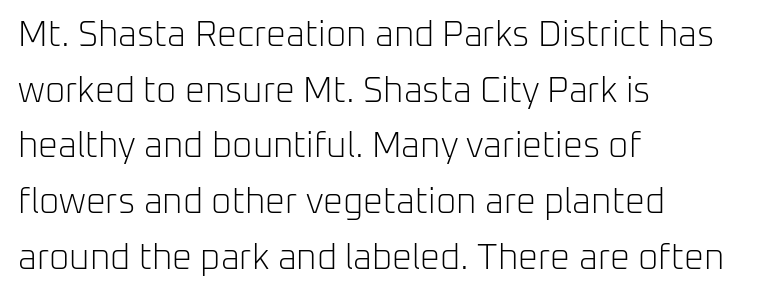
Check under the words: just untouched page. Stroke terminals: plain, sans-serif. Characters follow at the spacing the type designer built in. Stems here are at most as thick as an everyday book face.
